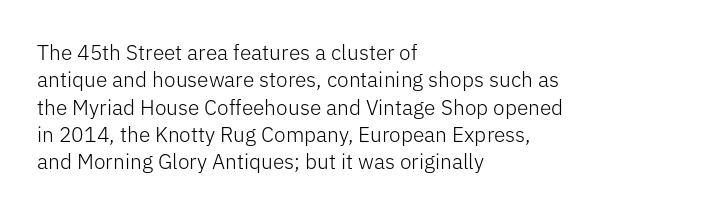
Q: Is the text bold? A: No.
Q: Is the text italic (slanted)? A: No, it is upright.
Q: Is the text underlined? A: No.
Q: How is the paragraph aligned? A: Left-aligned.
Q: Is the spacing between letters normal or unusually wide? A: Normal.
Q: Is the spacing between lines tight, normal or loose? A: Normal.
